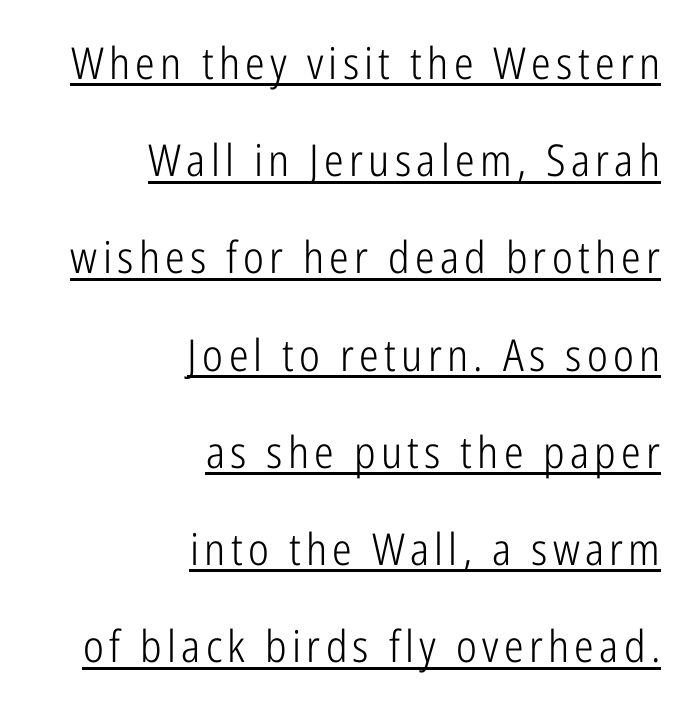
{"serif": "no", "italic": "no", "bold": "no", "weight": "light", "width": "condensed", "stroke_contrast": "low", "x_height": "medium", "monospaced": "no", "underline": "yes", "align": "right", "line_spacing": "loose", "line_spacing_ratio": 2.21, "glyph_px": 44}
